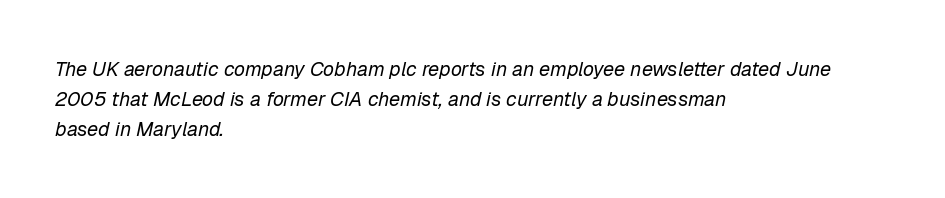
{"italic": "yes", "lean": "right", "slant_degrees": 12, "bold": "no", "underline": "no", "align": "left", "line_spacing": "normal", "line_spacing_ratio": 1.51, "letter_spacing": "normal", "letter_spacing_em": 0.0, "glyph_px": 20}
